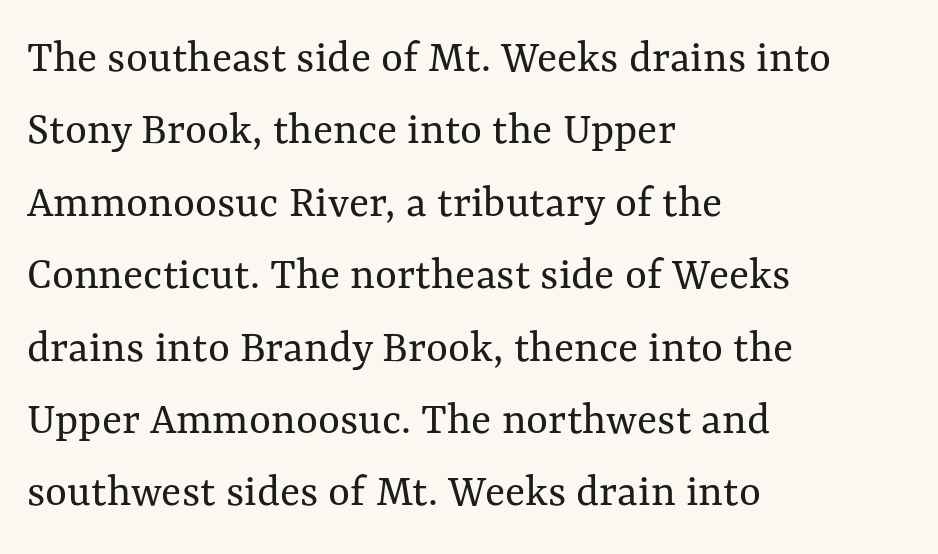
Q: Is the text bold? A: No.
Q: Is the text italic (slanted)? A: No, it is upright.
Q: Is the text underlined? A: No.
Q: How is the paragraph aligned? A: Left-aligned.
Q: Is the spacing between letters normal or unusually wide? A: Normal.
Q: Is the spacing between lines tight, normal or loose? A: Normal.
Q: Width (condensed, normal, or wide)? A: Normal.
Q: Stroke contrast? A: Medium.
Q: x-height? A: Medium.
Q: Monospaced? A: No.
